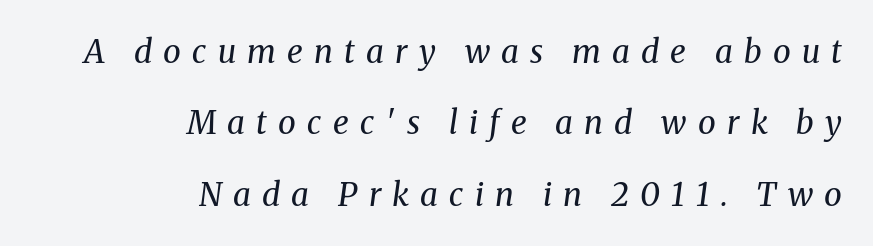
Q: Is the text bold? A: No.
Q: Is the text italic (slanted)? A: Yes, it leans right by about 8 degrees.
Q: Is the typeface a serif or a sans-serif typeface? A: Serif.
Q: Is the text underlined? A: No.
Q: How is the paragraph aligned? A: Right-aligned.
Q: Is the spacing between letters normal or unusually wide? A: Unusually wide.
Q: Is the spacing between lines tight, normal or loose? A: Loose.
Q: Width (condensed, normal, or wide)? A: Normal.
Q: Stroke contrast? A: Medium.
Q: x-height? A: Medium.
Q: Monospaced? A: No.
